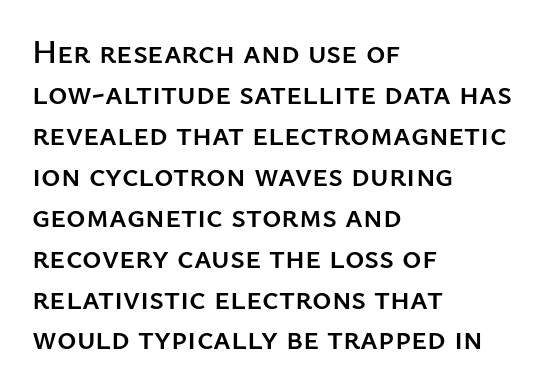
The glyphs in this specimen are sans serif. A typesetter would call this proportional, since set widths differ per character. Every character sits straight up, as roman type does. A student would call this left alignment; a typographer would say flush left, rag right.
